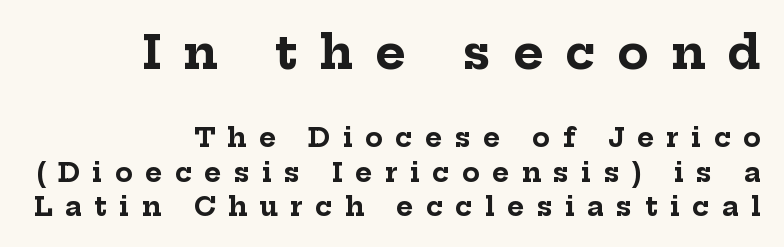
This sample uses a serif face. Unlike italic type, these characters show no tilt at all. The gaps between neighbouring characters are conspicuously large. The characters look thick and weighty, a clear bold. This sample keeps an unexceptional amount of space between lines.
